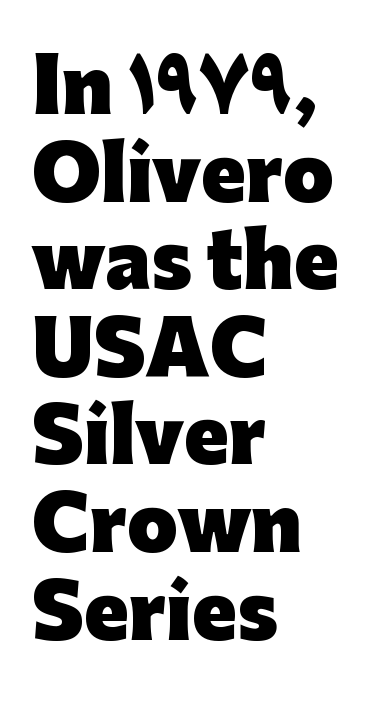
Q: Is the text bold? A: Yes.
Q: Is the text italic (slanted)? A: No, it is upright.
Q: Is the typeface a serif or a sans-serif typeface? A: Sans-serif.
Q: Is the text underlined? A: No.
Q: How is the paragraph aligned? A: Left-aligned.
Q: Is the spacing between letters normal or unusually wide? A: Normal.
Q: Width (condensed, normal, or wide)? A: Normal.
Q: Stroke contrast? A: Low.
Q: x-height? A: Medium.
Q: Monospaced? A: No.
